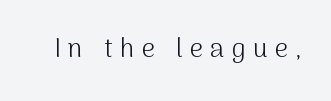
Letter spacing: wide. Stroke mass is kept to a normal reading level or below. Posture: upright roman. Honestly, there is no underline to notice here at all.
